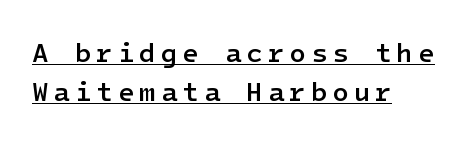
The paragraph has a hard left edge and a soft right edge. The rendering uses a moderate line-height, typical for paragraphs. The words here are underlined. A semibold gives these letters moderate extra thickness, short of bold. If you drew a line through each stem, it would be perfectly vertical.
